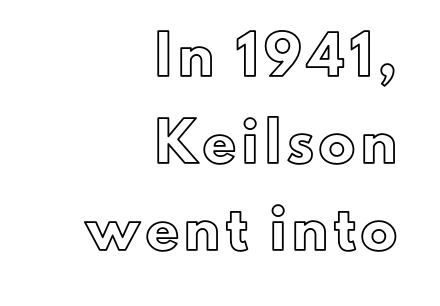
The image shows 36 px text type, upright; set right-aligned, loose line spacing (2.41x), not underlined; a small x-height.
